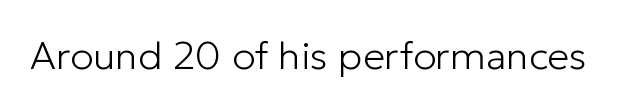
The image shows 39 px light sans-serif type, upright; set normal letter spacing, not underlined; low stroke contrast and a medium x-height.
